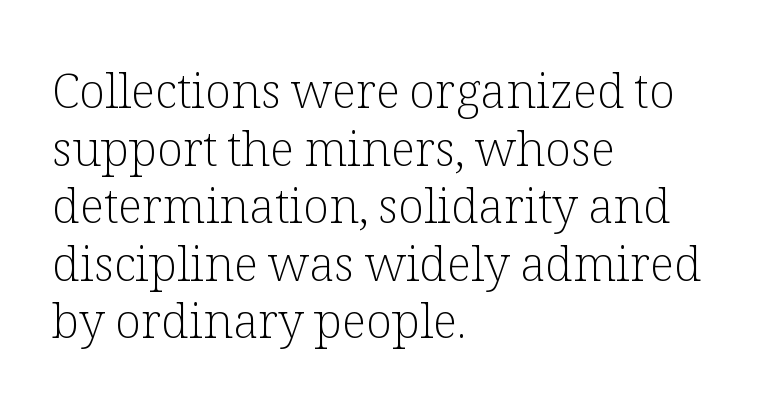
The glyphs are unaccompanied by any horizontal stroke below them. The rendering shows small feet on the letterforms — a serif design. Posture: upright roman. Think of a printed novel: that variable character pitch is what you see here.
